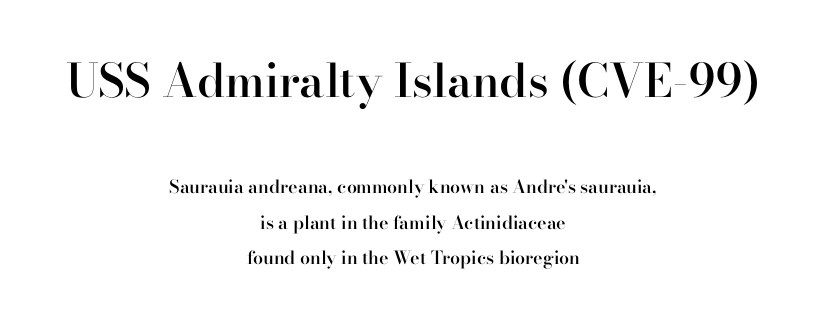
{"serif": "yes", "italic": "no", "bold": "semi", "weight": "semibold", "width": "normal", "stroke_contrast": "high", "x_height": "small", "monospaced": "no", "underline": "no", "align": "center", "line_spacing": "loose", "line_spacing_ratio": 1.97, "letter_spacing": "normal", "letter_spacing_em": 0.0, "larger_block": "first", "size_ratio": 2.56, "glyph_px": 46}
